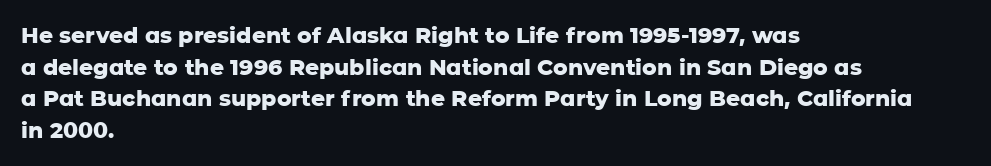
Beneath every word, the page is bare. Successive baselines arrive at the customary interval. It's the straight-up-and-down kind of type. Which margin do the lines hug? The left one — the right edge is uneven. Thick stems and heavy bowls — unmistakably bold.
